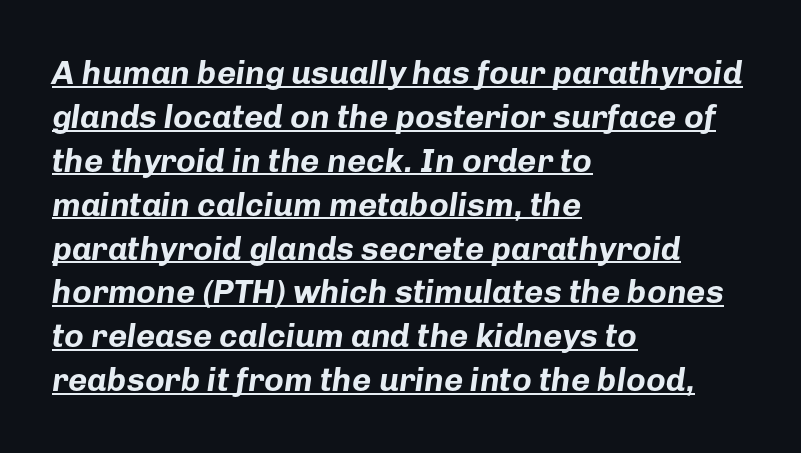
{"italic": "yes", "lean": "right", "slant_degrees": 8, "bold": "yes", "weight": "bold", "width": "normal", "stroke_contrast": "low", "x_height": "medium", "monospaced": "no", "underline": "yes", "align": "left", "line_spacing": "normal", "line_spacing_ratio": 1.33, "letter_spacing": "normal", "letter_spacing_em": 0.0, "glyph_px": 33}
